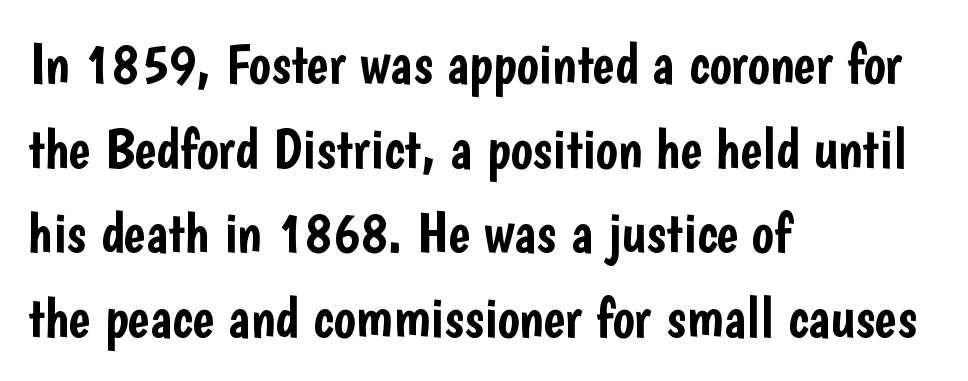
The image shows 58 px condensed sans-serif type, upright; set left-aligned, normal line spacing (1.46x), normal letter spacing, not underlined; low stroke contrast and a medium x-height.
